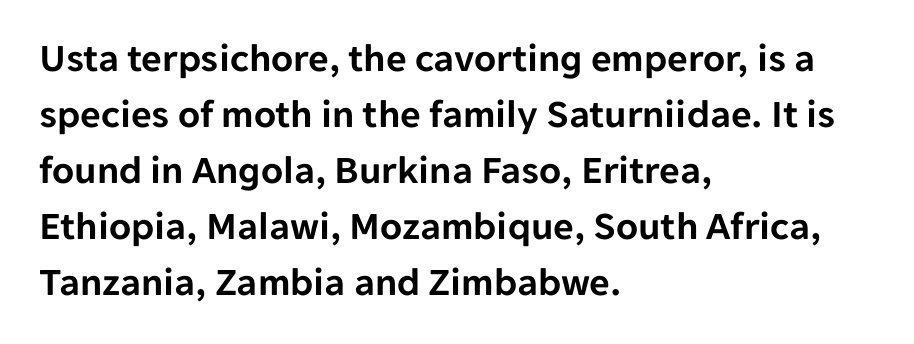
Honestly, the row spacing looks completely unremarkable. Tall strokes in this sample are plumb rather than angled. Line beginnings align vertically; line endings do not. Spacing verdict: proportional, widths tailored to each character.
